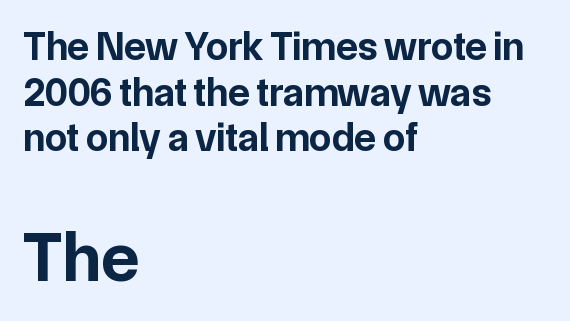
{"serif": "no", "italic": "no", "bold": "yes", "weight": "bold", "width": "normal", "stroke_contrast": "low", "x_height": "medium", "monospaced": "no", "underline": "no", "align": "left", "line_spacing": "tight", "line_spacing_ratio": 1.14, "letter_spacing": "normal", "letter_spacing_em": 0.0, "larger_block": "second", "size_ratio": 1.75, "glyph_px": 70}
